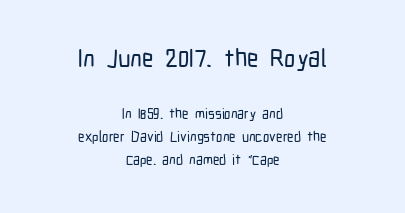
The letterforms sit shoulder to shoulder at normal distance. The typography opts for an upright posture over an oblique one. In CSS terms this would be text-align: center. Whoever set this made the first block the dominant, larger element.
